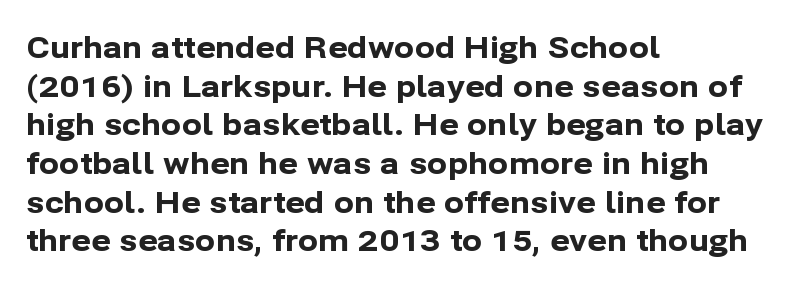
Q: Is the text bold? A: Yes.
Q: Is the text italic (slanted)? A: No, it is upright.
Q: Is the typeface a serif or a sans-serif typeface? A: Sans-serif.
Q: Is the text underlined? A: No.
Q: How is the paragraph aligned? A: Left-aligned.
Q: Is the spacing between letters normal or unusually wide? A: Normal.
Q: Is the spacing between lines tight, normal or loose? A: Normal.
Q: Width (condensed, normal, or wide)? A: Normal.
Q: Stroke contrast? A: Low.
Q: x-height? A: Medium.
Q: Monospaced? A: No.
